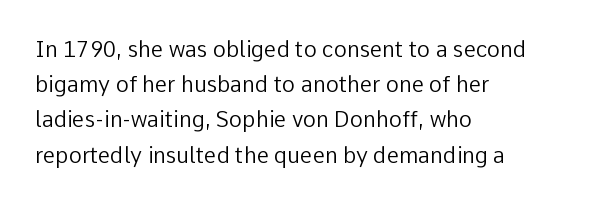
{"italic": "no", "bold": "no", "underline": "no", "align": "left", "line_spacing": "normal", "line_spacing_ratio": 1.6, "letter_spacing": "normal", "letter_spacing_em": 0.0, "glyph_px": 22}
